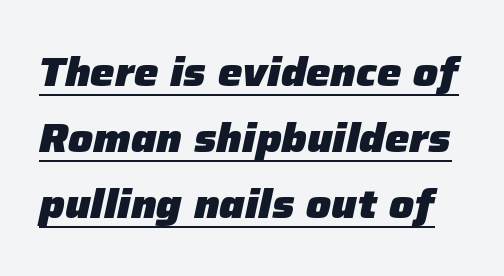
{"italic": "yes", "lean": "right", "slant_degrees": 12, "bold": "yes", "weight": "heavy", "width": "normal", "stroke_contrast": "low", "x_height": "medium", "monospaced": "no", "underline": "yes", "line_spacing": "normal", "line_spacing_ratio": 1.61, "letter_spacing": "normal", "letter_spacing_em": 0.0, "glyph_px": 41}
